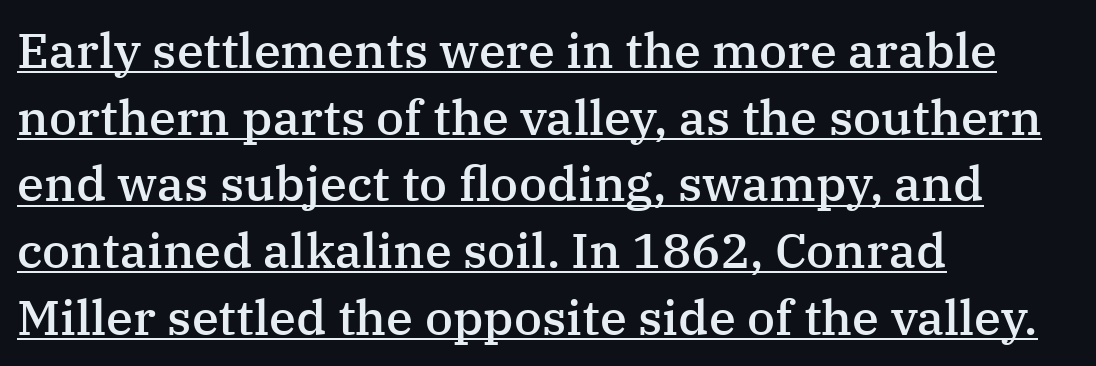
Q: Is the text bold? A: Semi-bold.
Q: Is the text italic (slanted)? A: No, it is upright.
Q: Is the typeface a serif or a sans-serif typeface? A: Serif.
Q: Is the text underlined? A: Yes.
Q: How is the paragraph aligned? A: Left-aligned.
Q: Is the spacing between letters normal or unusually wide? A: Normal.
Q: Is the spacing between lines tight, normal or loose? A: Normal.
Q: Width (condensed, normal, or wide)? A: Normal.
Q: Stroke contrast? A: Medium.
Q: x-height? A: Medium.
Q: Monospaced? A: No.
